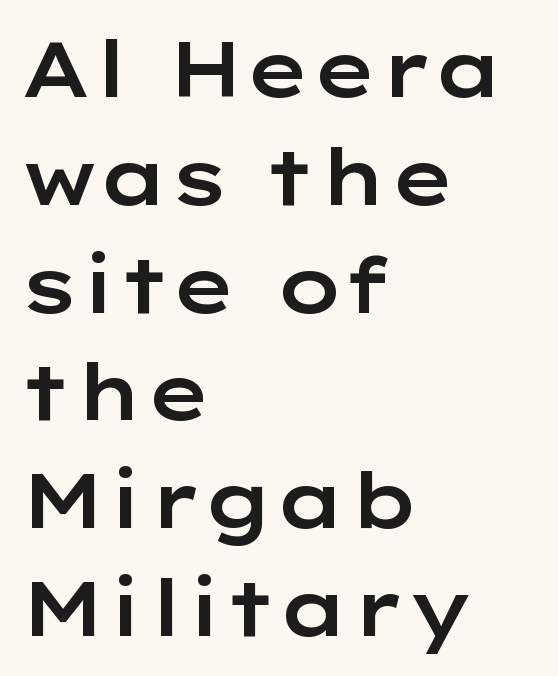
If you drew a ruler down the left edge, every line would touch it. Quick note: not italic, upright. Is this a fixed-width face? No — the glyphs have proportional, varying widths. The space directly below the letters is spotless.
